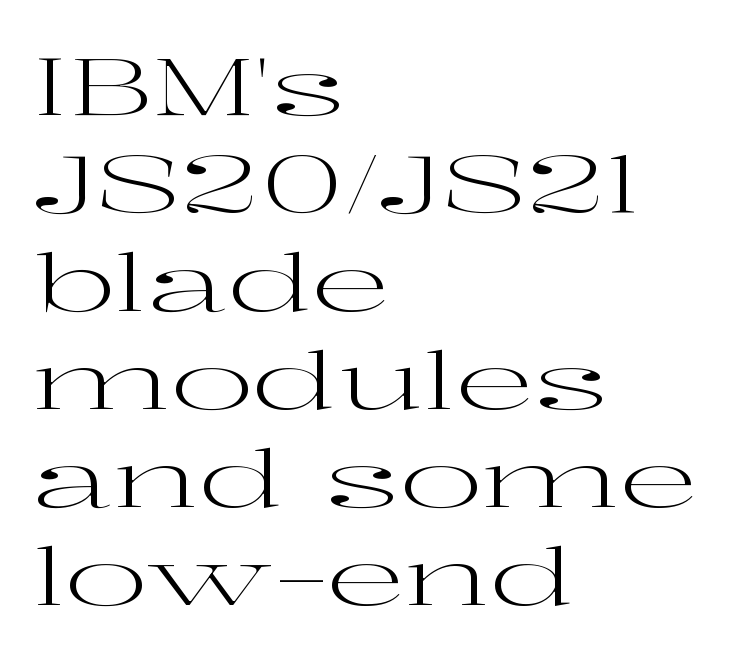
The tracking reads as untouched default to a designer's eye. Posture: upright roman. Note: serifs present on the glyphs. Heft: none added — not bold. The paragraph shown leans on its left margin.
